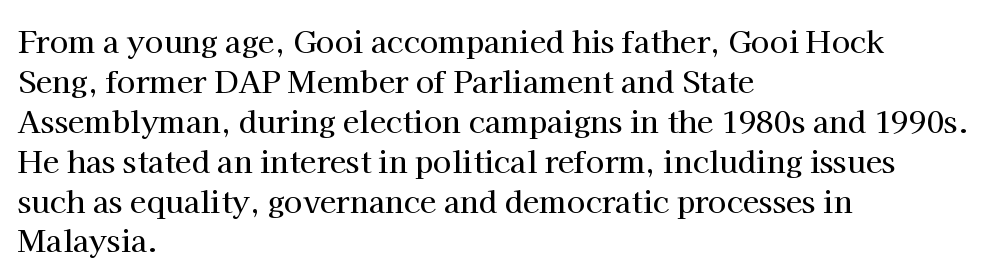
{"serif": "yes", "italic": "no", "width": "normal", "stroke_contrast": "high", "x_height": "medium", "monospaced": "no", "underline": "no", "align": "left", "line_spacing": "normal", "line_spacing_ratio": 1.33, "letter_spacing": "normal", "letter_spacing_em": 0.0, "glyph_px": 30}
